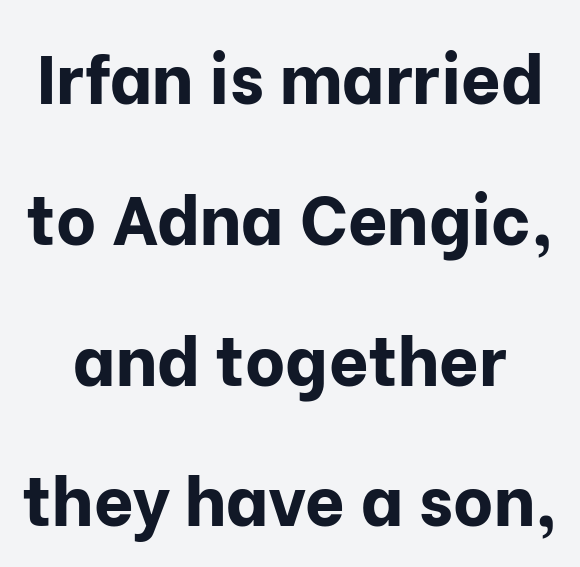
Serif or sans? Sans — the stroke terminals are bare. The line-height multiplier appears high, well above default. No extra tracking has been applied to these lines. Every character sits straight up, as roman type does. Heft: maximum for text — a bold. Descenders are the only things crossing below the line.
